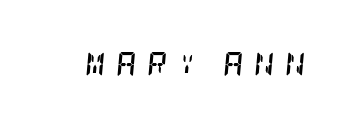
The image shows 25 px bold type, italic (leaning right); set unusually wide letter spacing (+0.41 em), not underlined.
